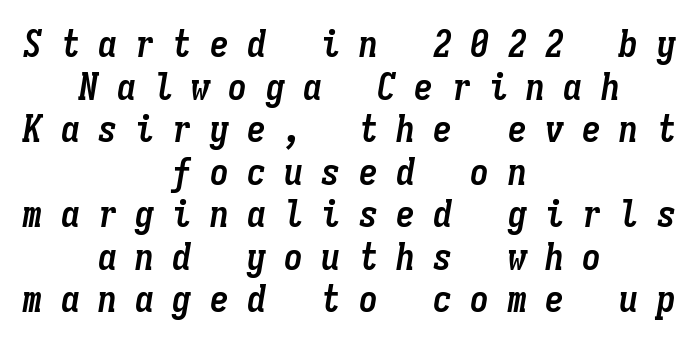
The image shows 38 px semibold, condensed type, italic (leaning right), monospaced; set centered, tight line spacing (1.12x), unusually wide letter spacing (+0.48 em), not underlined; low stroke contrast and a medium x-height.
